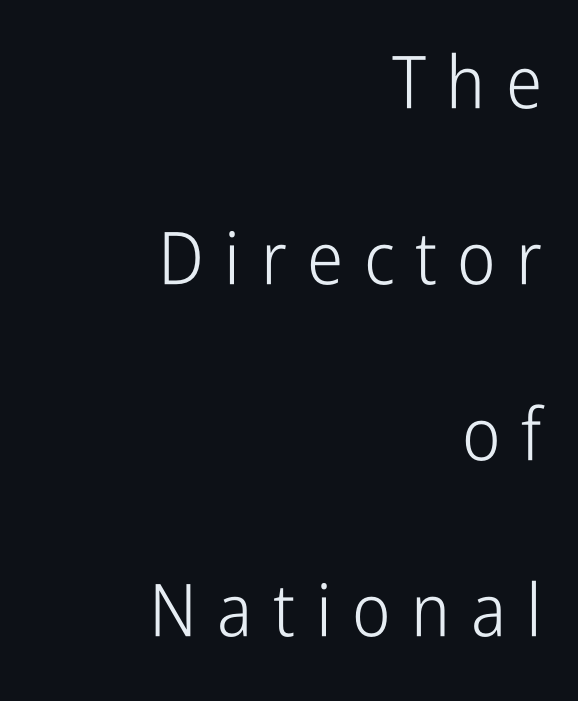
Q: Is the text bold? A: No.
Q: Is the text italic (slanted)? A: No, it is upright.
Q: Is the typeface a serif or a sans-serif typeface? A: Sans-serif.
Q: Is the text underlined? A: No.
Q: How is the paragraph aligned? A: Right-aligned.
Q: Is the spacing between letters normal or unusually wide? A: Unusually wide.
Q: Is the spacing between lines tight, normal or loose? A: Loose.
Q: Width (condensed, normal, or wide)? A: Condensed.
Q: Stroke contrast? A: Low.
Q: x-height? A: Medium.
Q: Monospaced? A: No.
